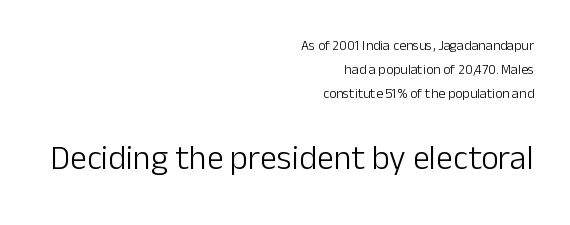
The image shows 34 px light sans-serif type, upright; set right-aligned, line spacing 1.72x, normal letter spacing, not underlined; the second (bottom) block is 2.43x larger; low stroke contrast and a medium x-height.
